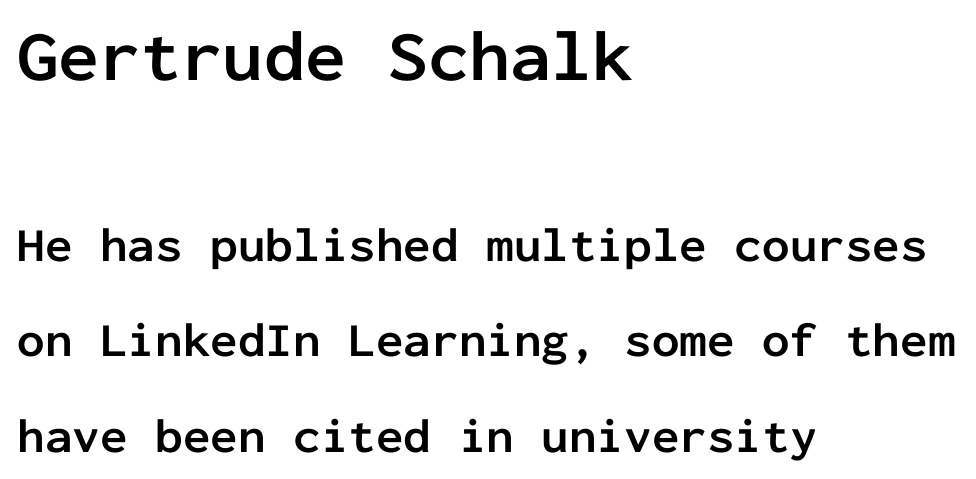
The image shows 73 px semibold sans-serif type, upright, monospaced; set left-aligned, loose line spacing (1.95x), normal letter spacing, not underlined; the first (top) block is 1.49x larger; low stroke contrast and a medium x-height.
